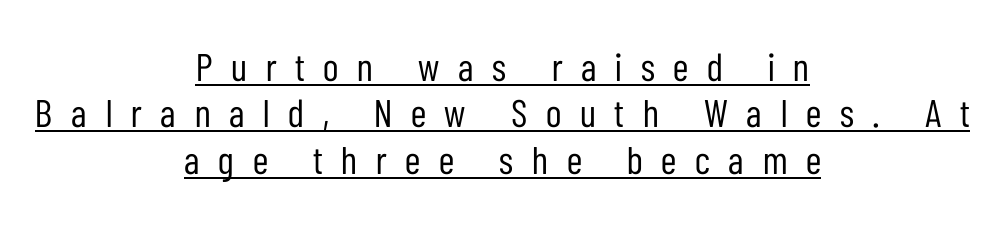
{"serif": "no", "italic": "no", "bold": "no", "weight": "regular", "width": "condensed", "stroke_contrast": "low", "x_height": "medium", "monospaced": "no", "underline": "yes", "align": "center", "line_spacing_ratio": 1.19, "letter_spacing": "wide", "letter_spacing_em": 0.48, "glyph_px": 39}
